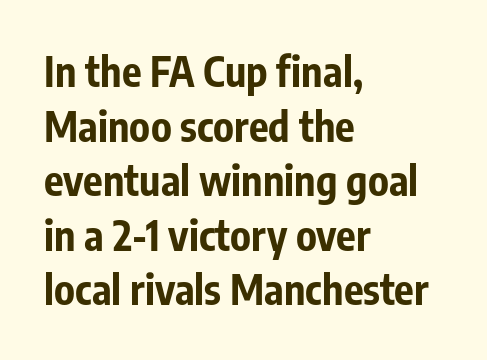
Q: Is the text bold? A: Yes.
Q: Is the text italic (slanted)? A: No, it is upright.
Q: Is the typeface a serif or a sans-serif typeface? A: Sans-serif.
Q: Is the text underlined? A: No.
Q: How is the paragraph aligned? A: Left-aligned.
Q: Is the spacing between letters normal or unusually wide? A: Normal.
Q: Is the spacing between lines tight, normal or loose? A: Normal.
Q: Width (condensed, normal, or wide)? A: Condensed.
Q: Stroke contrast? A: Low.
Q: x-height? A: Medium.
Q: Monospaced? A: No.
